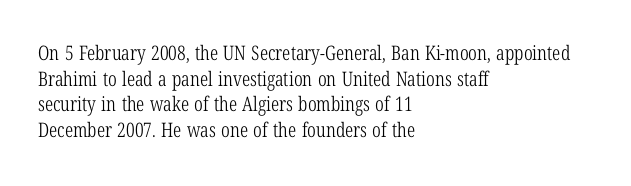
{"italic": "no", "bold": "no", "underline": "no", "align": "left", "line_spacing": "normal", "line_spacing_ratio": 1.28, "letter_spacing": "normal", "letter_spacing_em": 0.0, "glyph_px": 20}
